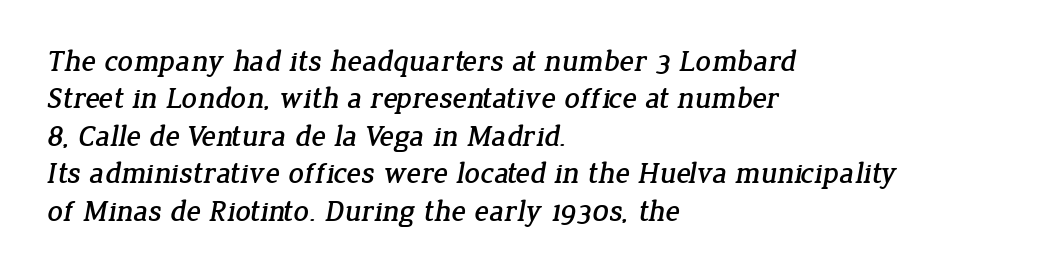
{"serif": "yes", "width": "normal", "stroke_contrast": "low", "x_height": "medium", "monospaced": "no", "underline": "no", "align": "left", "line_spacing": "normal", "line_spacing_ratio": 1.25, "letter_spacing": "normal", "letter_spacing_em": 0.0, "glyph_px": 30}
